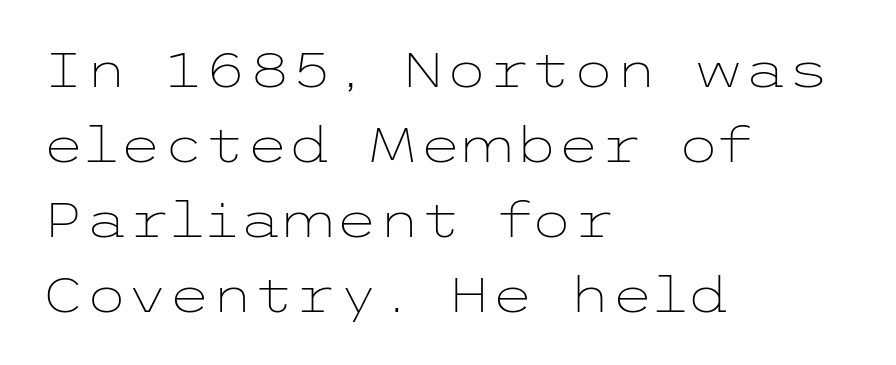
Q: Is the text bold? A: No.
Q: Is the text italic (slanted)? A: No, it is upright.
Q: Is the typeface a serif or a sans-serif typeface? A: Sans-serif.
Q: Is the text underlined? A: No.
Q: How is the paragraph aligned? A: Left-aligned.
Q: Is the spacing between letters normal or unusually wide? A: Normal.
Q: Is the spacing between lines tight, normal or loose? A: Normal.
Q: Width (condensed, normal, or wide)? A: Wide.
Q: Stroke contrast? A: Low.
Q: x-height? A: Medium.
